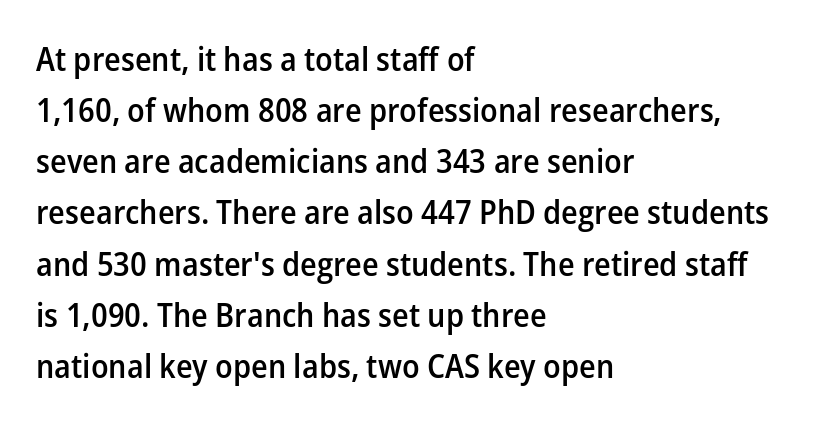
{"serif": "no", "italic": "no", "bold": "semi", "weight": "semibold", "width": "normal", "stroke_contrast": "low", "x_height": "medium", "monospaced": "no", "underline": "no", "align": "left", "line_spacing": "normal", "line_spacing_ratio": 1.55, "letter_spacing": "normal", "letter_spacing_em": 0.0, "glyph_px": 33}
